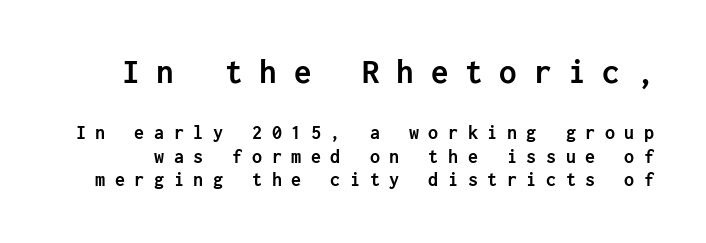
Q: Is the text bold? A: Yes.
Q: Is the text italic (slanted)? A: No, it is upright.
Q: Is the typeface a serif or a sans-serif typeface? A: Sans-serif.
Q: Is the text underlined? A: No.
Q: Is the spacing between letters normal or unusually wide? A: Unusually wide.
Q: Which block of text is set in a larger size, the first (top) or the second (bottom)? A: The first (top) one.
Q: Width (condensed, normal, or wide)? A: Normal.
Q: Stroke contrast? A: Low.
Q: x-height? A: Medium.
